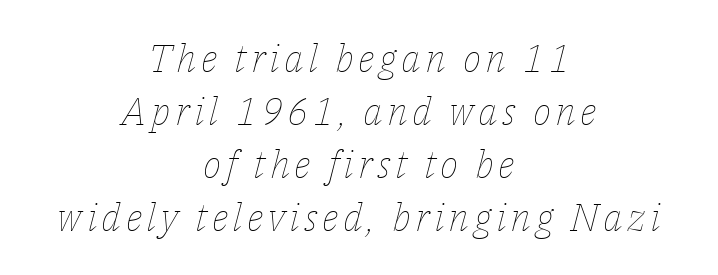
Q: Is the text bold? A: No.
Q: Is the text italic (slanted)? A: Yes, it leans right by about 14 degrees.
Q: Is the text underlined? A: No.
Q: How is the paragraph aligned? A: Centered.
Q: Is the spacing between lines tight, normal or loose? A: Normal.
Q: Width (condensed, normal, or wide)? A: Normal.
Q: Stroke contrast? A: Low.
Q: x-height? A: Medium.
Q: Monospaced? A: No.
